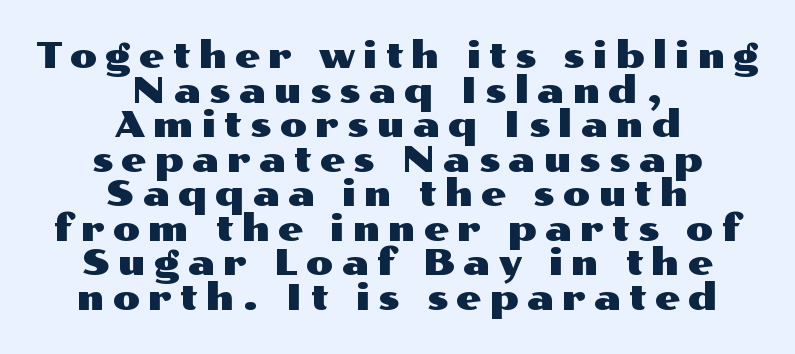
Casual observation: everything's sitting right in the middle. Loose tracking; the words dissolve into strings of separated letters. Cramped leading. Here the designer chose a conventional face with non-uniform glyph widths.
